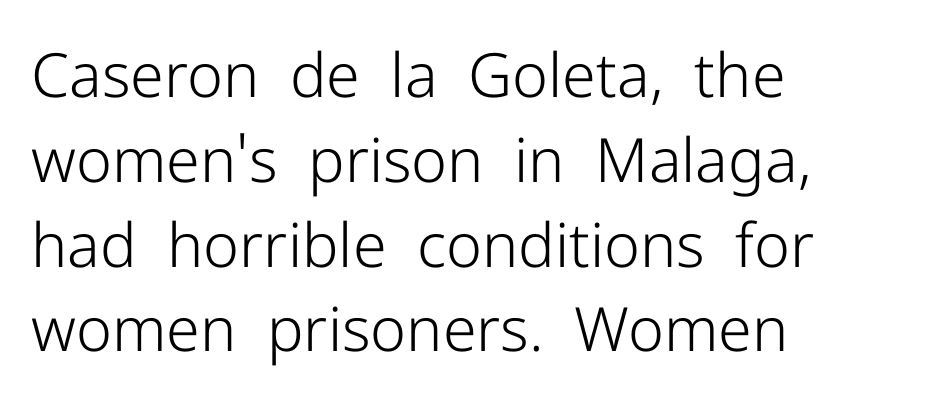
When letters stand straight like this, we call the style roman or upright. The foot of each line stays bare and open. Whoever set this chose a conventional vertical rhythm. No feet cap the strokes, marking this as sans-serif type. The letters advance in unequal steps, a hallmark of proportional type. A typesetter would call this zero additional tracking.
